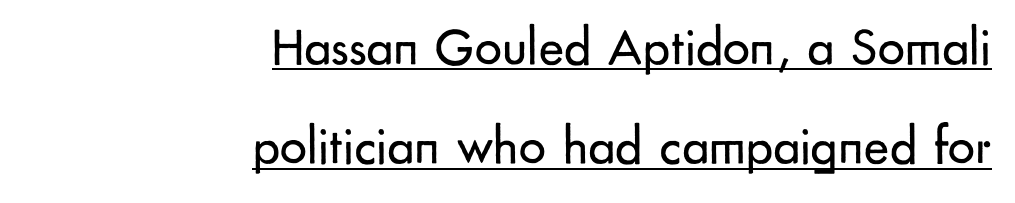
The image shows 54 px regular-weight sans-serif type, upright; set right-aligned, line spacing 1.84x, normal letter spacing, underlined; low stroke contrast and a small x-height.
